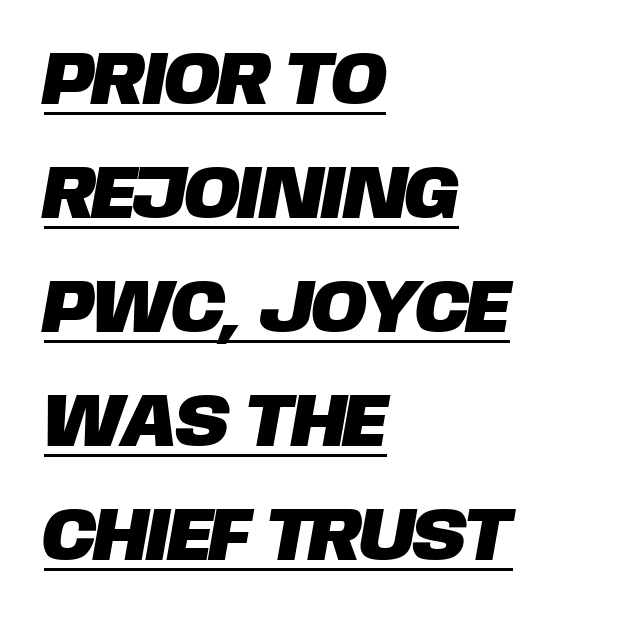
The image shows 75 px sans-serif type; set left-aligned, normal line spacing (1.52x), normal letter spacing, underlined; low stroke contrast and a large x-height.
